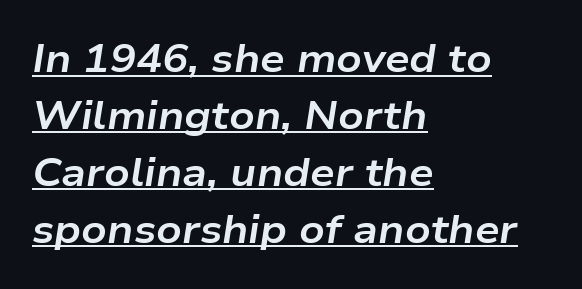
This sample has the flowing, uneven cadence of proportional lettering. This rendering leaves character spacing at its baseline value. Successive baselines arrive at the customary interval. The passage shown is emphatically bold.
